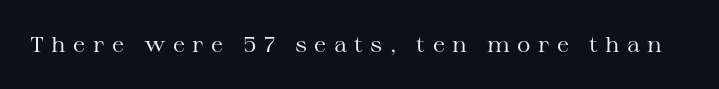
The image shows 21 px text type, upright; set unusually wide letter spacing (+0.35 em), not underlined.
